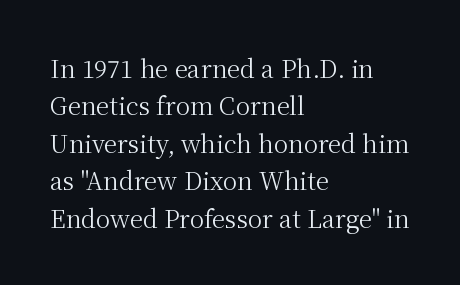
Evenly set lines give the paragraph a standard silhouette. Here the glyphs are tracked normally, forming tight word shapes. Rule under the text: the space is simply empty. Italic? Not at all — the glyphs are vertical. These glyphs show unthickened strokes, regular width or finer.
